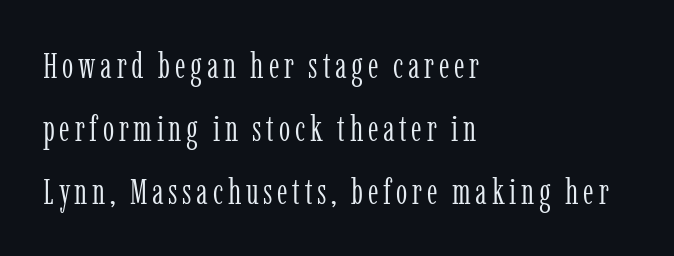
The image shows 36 px light, condensed serif type, upright; set left-aligned, line spacing 1.75x, not underlined; low stroke contrast and a medium x-height.
